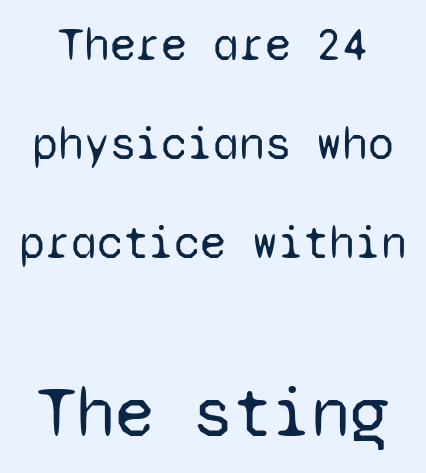
{"serif": "no", "italic": "no", "bold": "no", "weight": "regular", "width": "normal", "stroke_contrast": "low", "x_height": "medium", "monospaced": "yes", "underline": "no", "line_spacing": "loose", "line_spacing_ratio": 2.11, "letter_spacing": "normal", "letter_spacing_em": 0.0, "larger_block": "second", "size_ratio": 1.51, "glyph_px": 71}
